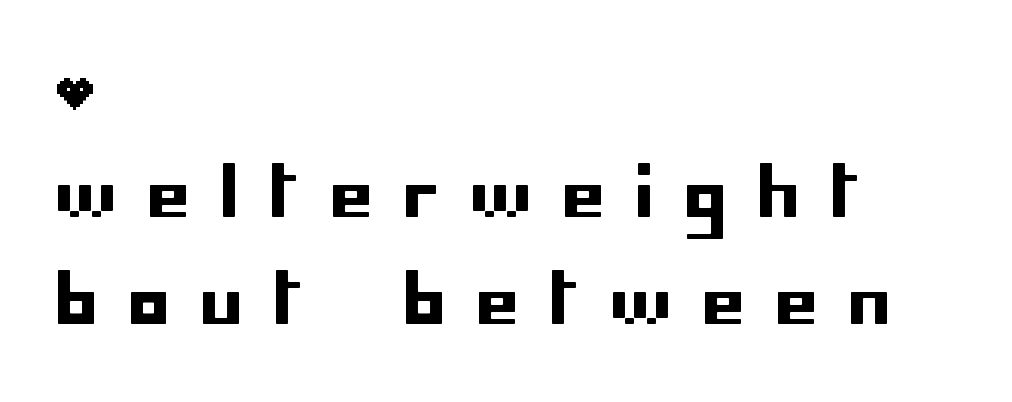
The image shows 67 px sans-serif type, upright; set left-aligned, normal line spacing (1.6x), unusually wide letter spacing (+0.47 em), not underlined; low stroke contrast and a large x-height.
